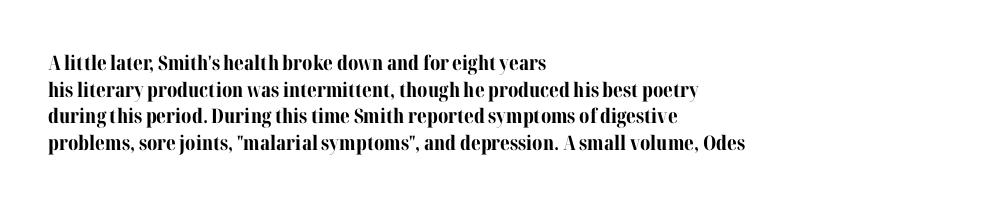
The image shows 20 px bold type, upright; set left-aligned, normal line spacing (1.33x), normal letter spacing, not underlined.
